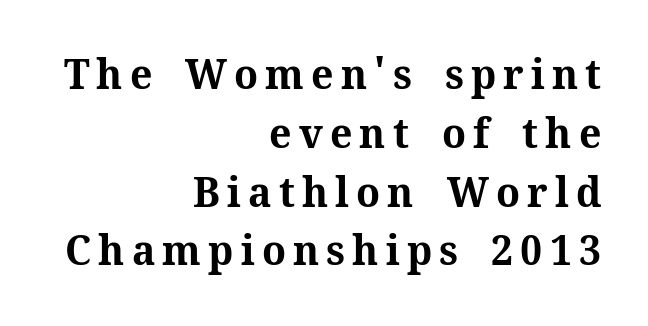
Q: Is the text bold? A: Yes.
Q: Is the text italic (slanted)? A: No, it is upright.
Q: Is the typeface a serif or a sans-serif typeface? A: Serif.
Q: Is the text underlined? A: No.
Q: How is the paragraph aligned? A: Right-aligned.
Q: Is the spacing between lines tight, normal or loose? A: Normal.
Q: Width (condensed, normal, or wide)? A: Normal.
Q: Stroke contrast? A: Medium.
Q: x-height? A: Medium.
Q: Monospaced? A: No.
